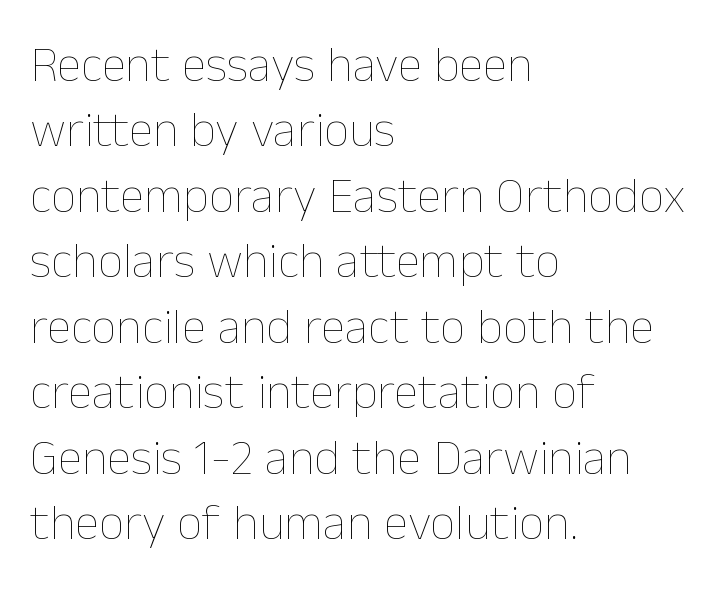
{"italic": "no", "bold": "no", "weight": "thin", "width": "normal", "stroke_contrast": "low", "x_height": "medium", "monospaced": "no", "underline": "no", "align": "left", "line_spacing": "normal", "line_spacing_ratio": 1.31, "letter_spacing": "normal", "letter_spacing_em": 0.0, "glyph_px": 50}
